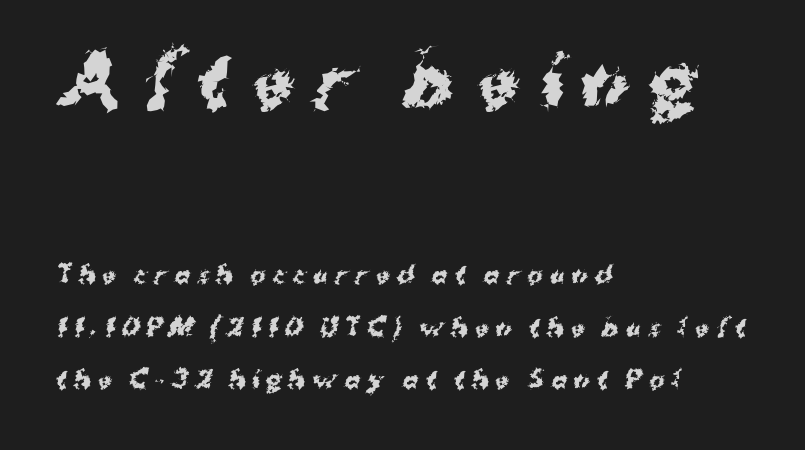
{"serif": "no", "bold": "yes", "weight": "bold", "width": "normal", "stroke_contrast": "medium", "x_height": "medium", "monospaced": "no", "underline": "no", "align": "left", "line_spacing": "loose", "line_spacing_ratio": 2.29, "letter_spacing": "wide", "letter_spacing_em": 0.31, "larger_block": "first", "size_ratio": 2.96, "glyph_px": 68}
